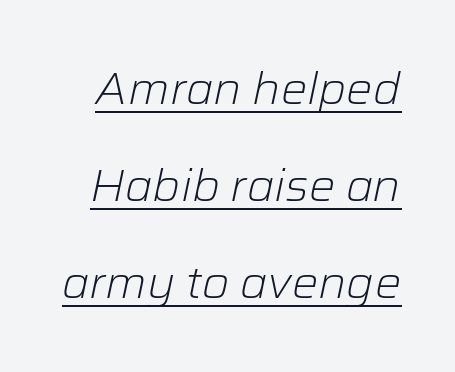
Notice how the stems are inclined rather than vertical — that's the hallmark of italics. Vertical spacing — loose. Tracking value appears to be zero — textbook default spacing. Nothing heavy about these letters — not bold at all. Each letter keeps its own natural width here, so spacing adapts to shape. Quick note: underline on.
